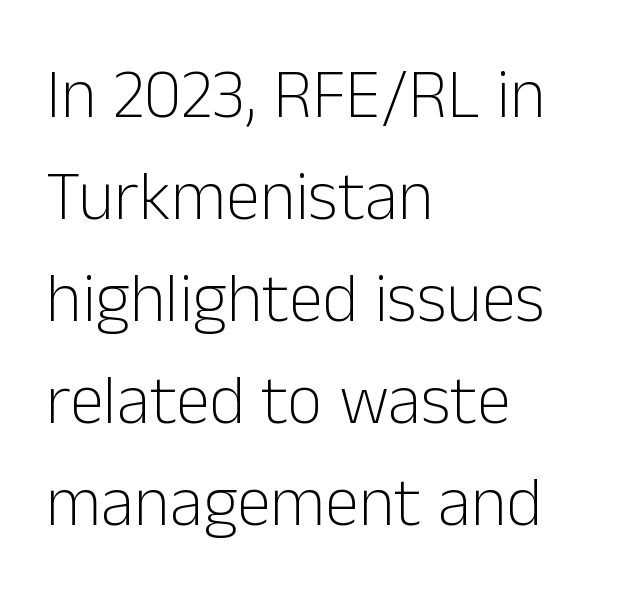
The image shows 69 px light sans-serif type, upright; set left-aligned, normal line spacing (1.48x), normal letter spacing, not underlined; low stroke contrast and a medium x-height.
